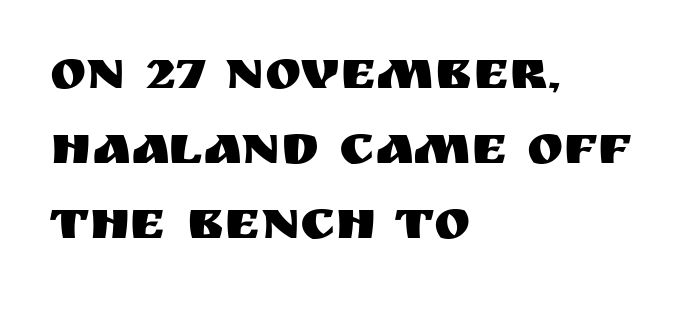
The image shows 55 px sans-serif type, upright; set left-aligned, normal line spacing (1.36x), normal letter spacing, not underlined; medium stroke contrast and a large x-height.
